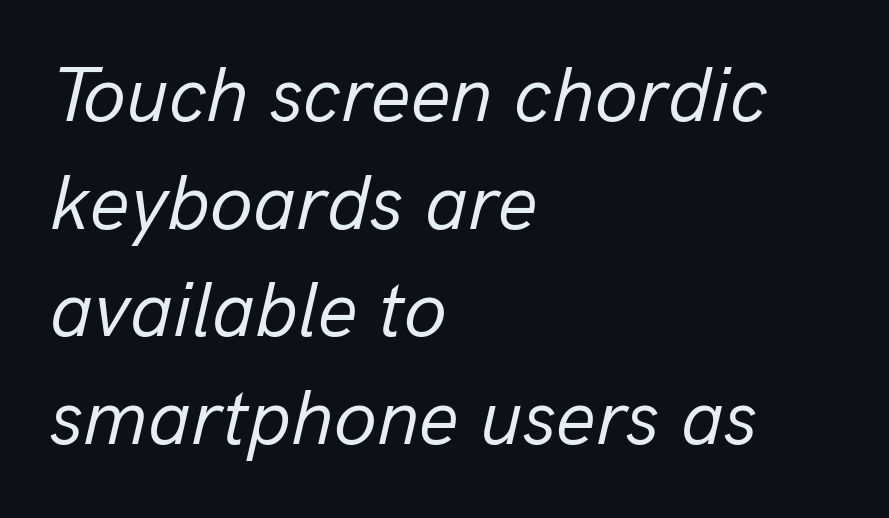
{"italic": "yes", "lean": "right", "slant_degrees": 13, "bold": "no", "weight": "regular", "width": "normal", "stroke_contrast": "low", "x_height": "medium", "monospaced": "no", "underline": "no", "align": "left", "line_spacing": "normal", "line_spacing_ratio": 1.38, "letter_spacing": "normal", "letter_spacing_em": 0.0, "glyph_px": 78}
